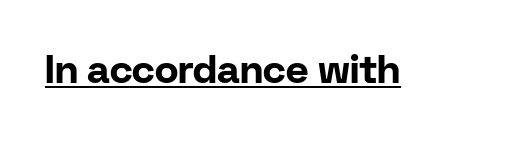
You'd pick this weight for a headline — it's a proper bold. Proportional: the letters do not fall into vertical columns. Is the letter spacing exaggerated? No — it looks like the ordinary default. Check where the strokes stop: nothing finishes them off — pure sans. A roman cut, with each character standing at attention. Glance below the letters and you will spot a drawn line.
